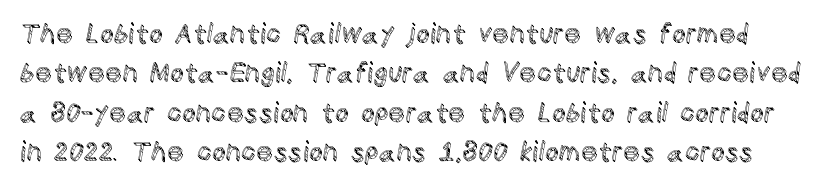
Q: Is the text italic (slanted)? A: Yes.
Q: Is the text underlined? A: No.
Q: Is the spacing between letters normal or unusually wide? A: Normal.
Q: Is the spacing between lines tight, normal or loose? A: Normal.
